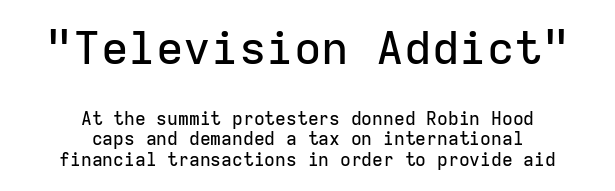
Alignment: centered. The designer went with a sans here, leaving each stem footless. The passage shown stacks its lines with hardly any gap. Any mark beneath the type? The region is blank. The type sits square on the baseline with zero lean. Of the two passages, the one on top uses the larger point size.
